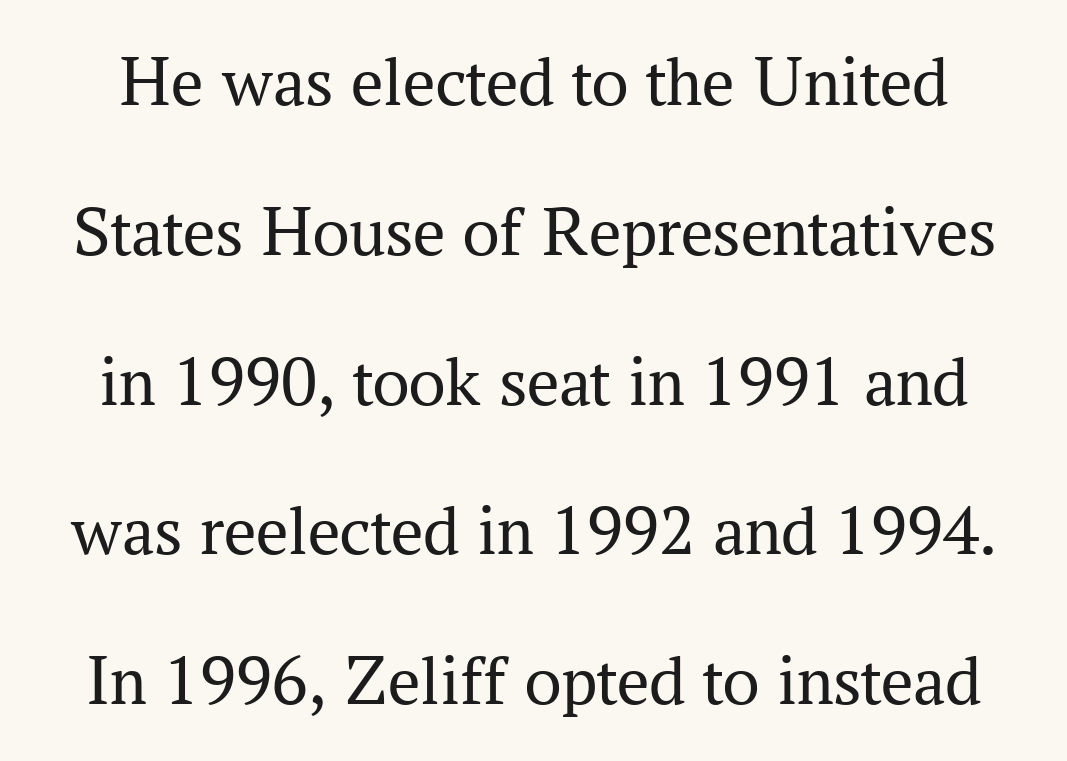
The image shows 72 px regular-weight serif type, upright; set loose line spacing (2.08x), normal letter spacing, not underlined; medium stroke contrast and a medium x-height.
